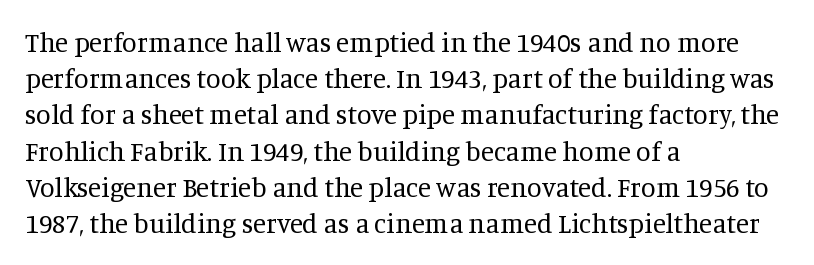
Q: Is the text bold? A: No.
Q: Is the text italic (slanted)? A: No, it is upright.
Q: Is the text underlined? A: No.
Q: How is the paragraph aligned? A: Left-aligned.
Q: Is the spacing between letters normal or unusually wide? A: Normal.
Q: Is the spacing between lines tight, normal or loose? A: Normal.
